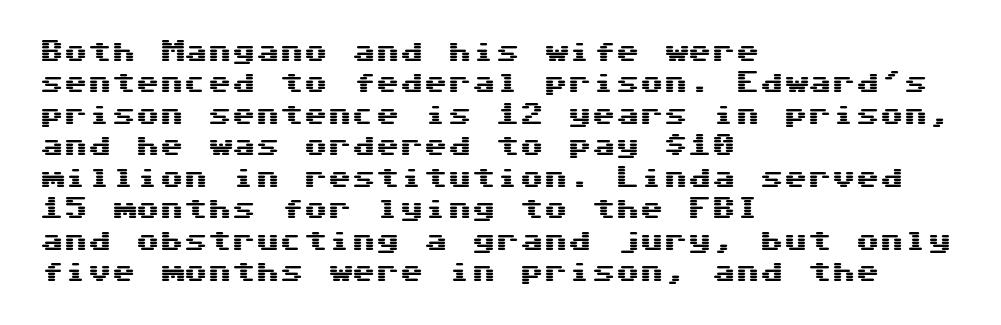
Q: Is the text italic (slanted)? A: No, it is upright.
Q: Is the text underlined? A: No.
Q: How is the paragraph aligned? A: Left-aligned.
Q: Is the spacing between letters normal or unusually wide? A: Normal.
Q: Is the spacing between lines tight, normal or loose? A: Normal.
